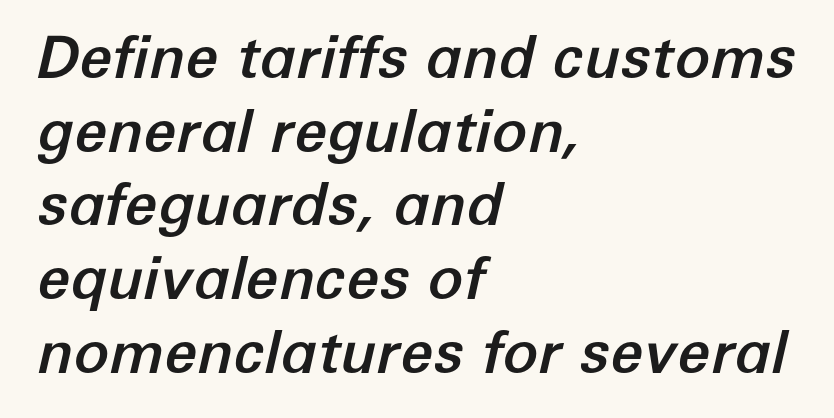
The image shows 59 px text type, italic (leaning right); set left-aligned, normal line spacing (1.25x), normal letter spacing, not underlined; low stroke contrast and a medium x-height.
